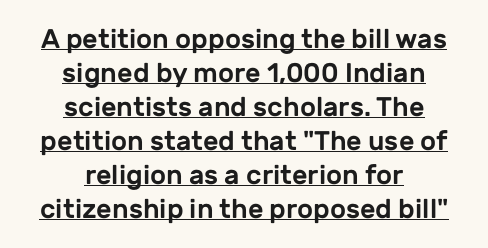
Vertical strokes here are truly vertical. The rows are spaced the way most documents space them. Reading down the block, each line starts at a different indent, mirrored at its end. Compared with undecorated copy, this sample adds a rule below the words. Honestly, the letter spacing is just normal — you wouldn't notice it.
